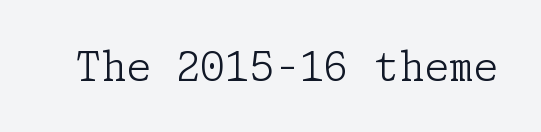
Q: Is the text bold? A: No.
Q: Is the text italic (slanted)? A: No, it is upright.
Q: Is the typeface a serif or a sans-serif typeface? A: Serif.
Q: Is the text underlined? A: No.
Q: Is the spacing between letters normal or unusually wide? A: Normal.
Q: Width (condensed, normal, or wide)? A: Normal.
Q: Stroke contrast? A: Low.
Q: x-height? A: Medium.
